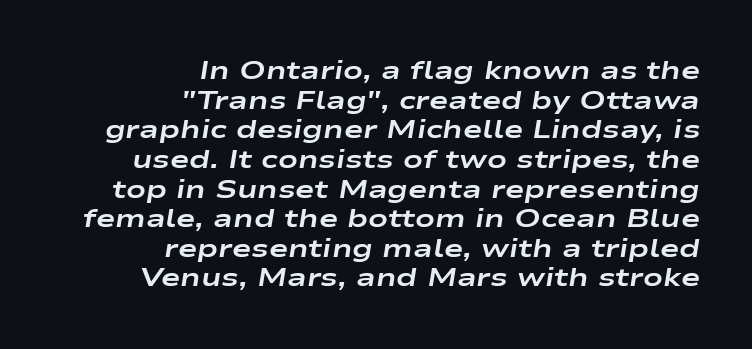
A flush-right, rag-left setting is used for this passage. The passage shown stacks its lines with hardly any gap. Does the weight exceed regular? Yes, all the way to bold. In terms of letterspacing, this is plain default setting. When letters slant like this, we call the style italic. Honestly, there is no underline to notice here at all.
